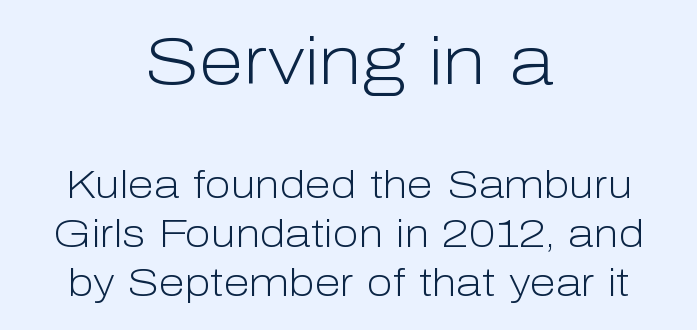
Q: Is the text bold? A: No.
Q: Is the text italic (slanted)? A: No, it is upright.
Q: Is the typeface a serif or a sans-serif typeface? A: Sans-serif.
Q: Is the text underlined? A: No.
Q: How is the paragraph aligned? A: Centered.
Q: Is the spacing between letters normal or unusually wide? A: Normal.
Q: Is the spacing between lines tight, normal or loose? A: Normal.
Q: Which block of text is set in a larger size, the first (top) or the second (bottom)? A: The first (top) one.
Q: Width (condensed, normal, or wide)? A: Normal.
Q: Stroke contrast? A: Low.
Q: x-height? A: Medium.
Q: Monospaced? A: No.
